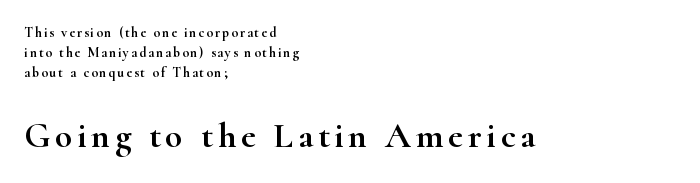
Do the characters align in a grid? No, the font is proportional. This block has exactly the height ordinary leading produces. The later block is typeset at a bigger size than the earlier block. This is the regular roman posture of the typeface. Every row of glyphs begins at an identical x-position on the left. The characters display serif detailing at their extremities.
